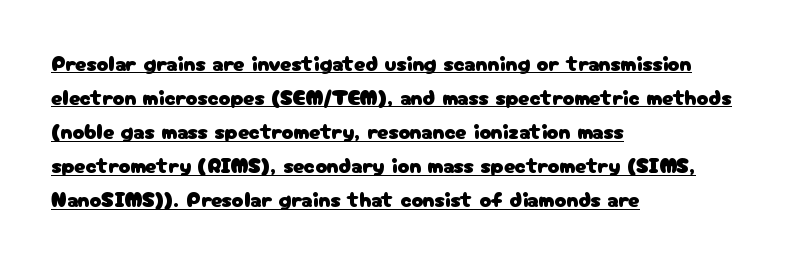
The image shows 22 px text type, upright; set left-aligned, normal line spacing (1.55x), normal letter spacing, underlined.
